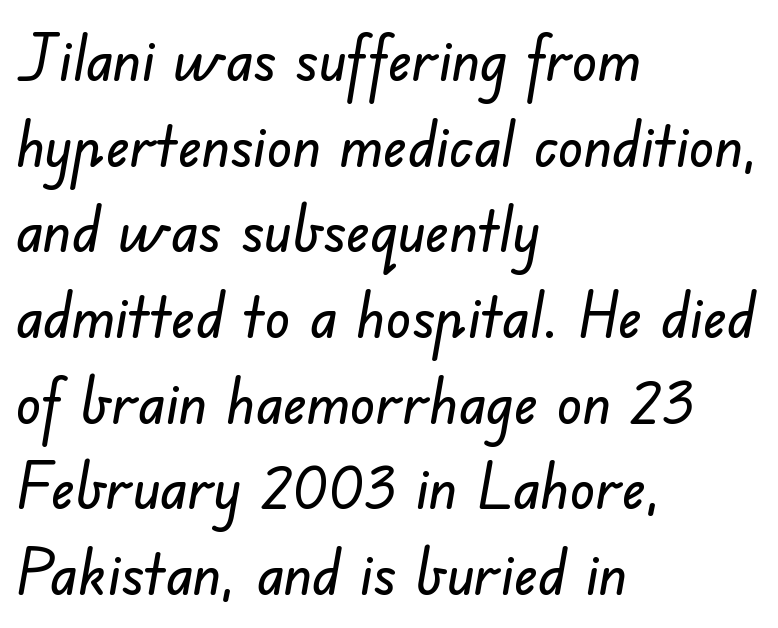
Vertical spacing — default. The tracking reads as untouched default to a designer's eye. Visually the block forms a straight wall on the left and a jagged coastline on the right. Check under the words: just untouched page. Do the characters align in a grid? No, the font is proportional.
